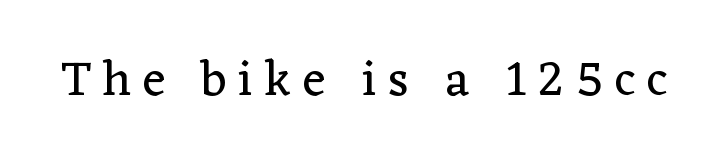
Q: Is the text bold? A: No.
Q: Is the text italic (slanted)? A: No, it is upright.
Q: Is the typeface a serif or a sans-serif typeface? A: Serif.
Q: Is the text underlined? A: No.
Q: Is the spacing between letters normal or unusually wide? A: Unusually wide.
Q: Width (condensed, normal, or wide)? A: Normal.
Q: Stroke contrast? A: Low.
Q: x-height? A: Medium.
Q: Monospaced? A: No.
